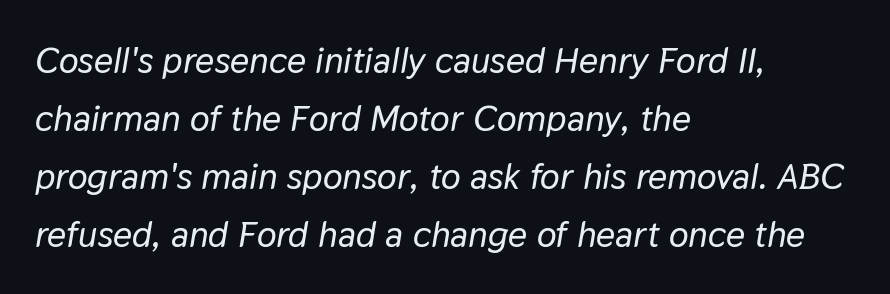
{"italic": "yes", "lean": "right", "slant_degrees": 9, "width": "normal", "stroke_contrast": "low", "x_height": "medium", "monospaced": "no", "underline": "no", "align": "left", "line_spacing": "normal", "line_spacing_ratio": 1.57, "letter_spacing": "normal", "letter_spacing_em": 0.0, "glyph_px": 37}
